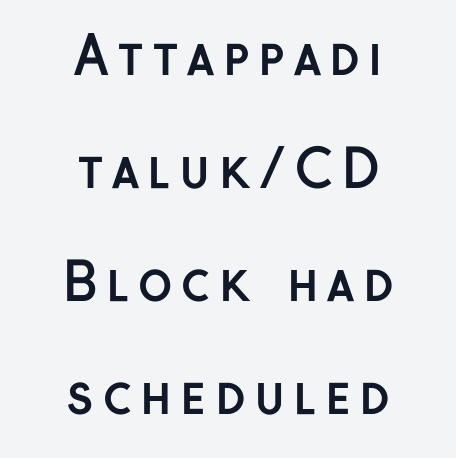
{"serif": "no", "italic": "no", "bold": "yes", "weight": "semibold", "width": "normal", "stroke_contrast": "low", "x_height": "medium", "monospaced": "no", "underline": "no", "align": "center", "line_spacing": "loose", "line_spacing_ratio": 2.17, "glyph_px": 52}
